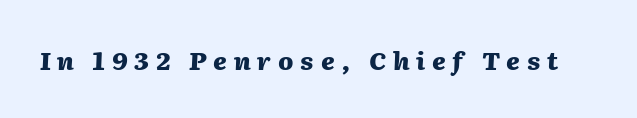
Q: Is the text bold? A: Yes.
Q: Is the text italic (slanted)? A: Yes, it leans right by about 2 degrees.
Q: Is the text underlined? A: No.
Q: Is the spacing between letters normal or unusually wide? A: Unusually wide.
